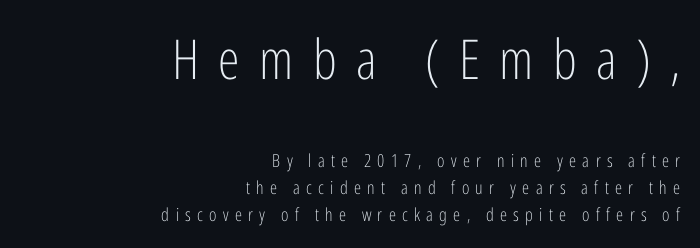
Q: Is the text bold? A: No.
Q: Is the text italic (slanted)? A: No, it is upright.
Q: Is the typeface a serif or a sans-serif typeface? A: Sans-serif.
Q: Is the text underlined? A: No.
Q: How is the paragraph aligned? A: Right-aligned.
Q: Is the spacing between letters normal or unusually wide? A: Unusually wide.
Q: Is the spacing between lines tight, normal or loose? A: Normal.
Q: Which block of text is set in a larger size, the first (top) or the second (bottom)? A: The first (top) one.
Q: Width (condensed, normal, or wide)? A: Condensed.
Q: Stroke contrast? A: Low.
Q: x-height? A: Medium.
Q: Monospaced? A: No.
